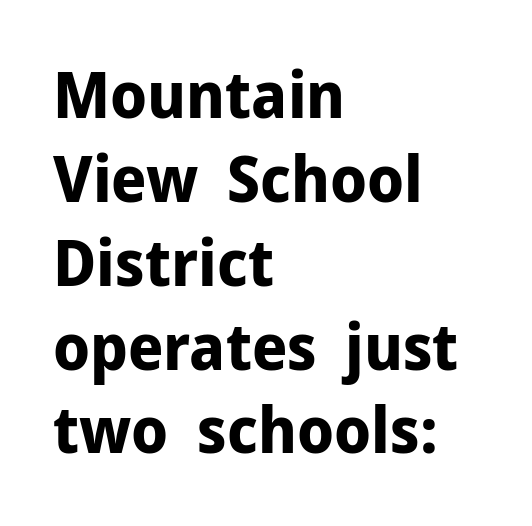
The image shows 64 px bold sans-serif type, upright; set left-aligned, normal line spacing (1.31x), normal letter spacing, not underlined; low stroke contrast and a medium x-height.
